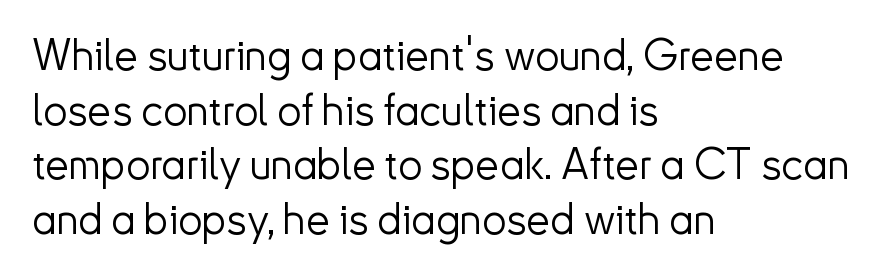
Q: Is the text bold? A: No.
Q: Is the text italic (slanted)? A: No, it is upright.
Q: Is the typeface a serif or a sans-serif typeface? A: Sans-serif.
Q: Is the text underlined? A: No.
Q: How is the paragraph aligned? A: Left-aligned.
Q: Is the spacing between letters normal or unusually wide? A: Normal.
Q: Is the spacing between lines tight, normal or loose? A: Normal.
Q: Width (condensed, normal, or wide)? A: Normal.
Q: Stroke contrast? A: Low.
Q: x-height? A: Small.
Q: Monospaced? A: No.
